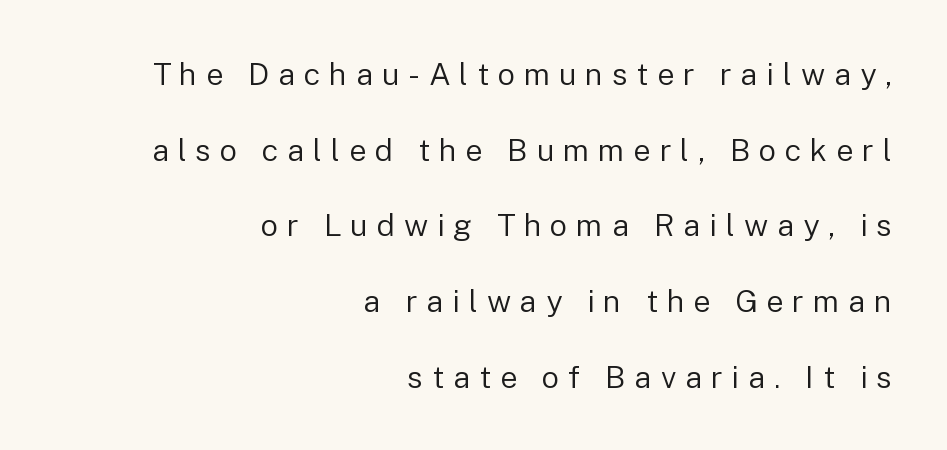
Proportional: the letters do not fall into vertical columns. Vertically, the passage feels expansive, rows floating well apart. This is the regular roman posture of the typeface. Nothing heavy about these letters — not bold at all. Lines of text with bare space underneath. Loose tracking; the words dissolve into strings of separated letters.
